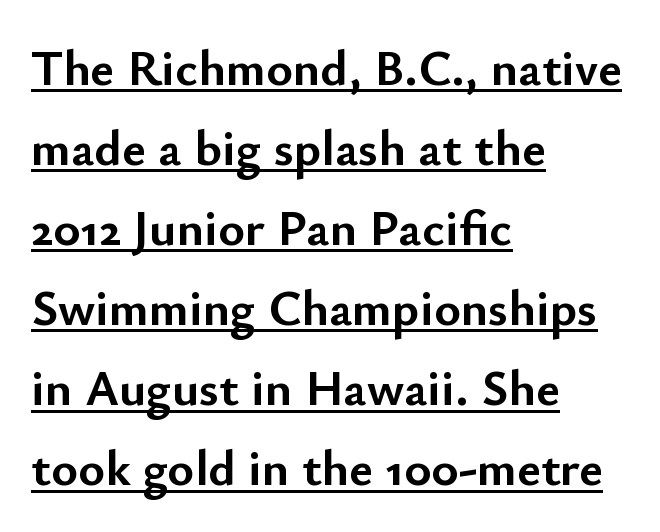
Horizontal alignment here is leftward, the default for most running prose. Emphasis by weight is at full strength: bold. The rendering keeps characters at their native spacing. The passage shown is typeset with a sans-serif family.
